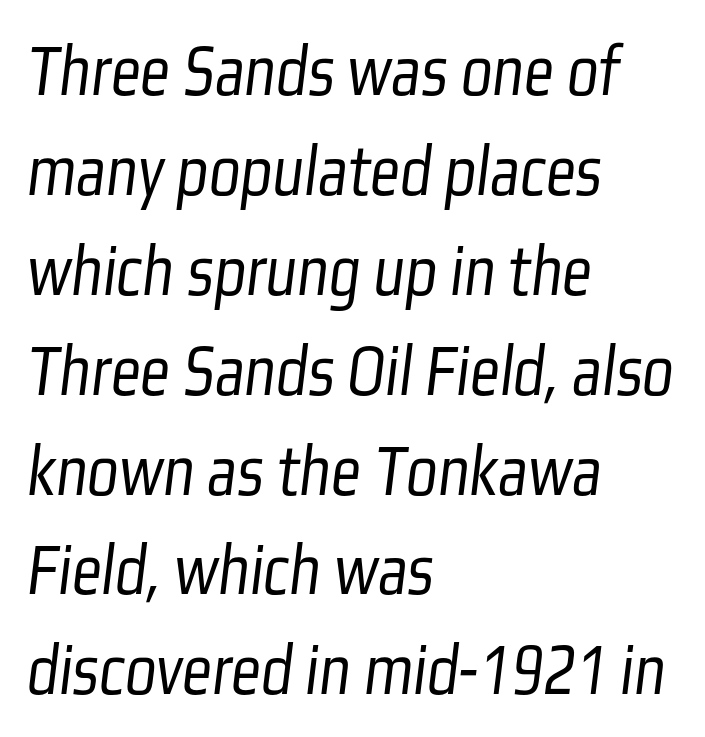
The image shows 74 px light, condensed sans-serif type; set left-aligned, normal line spacing (1.35x), normal letter spacing, not underlined; low stroke contrast and a medium x-height.
